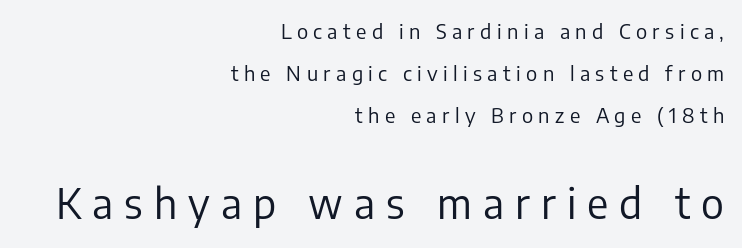
The image shows 41 px regular-weight sans-serif type, upright; set right-aligned, loose line spacing (2.09x), unusually wide letter spacing (+0.27 em), not underlined; the second (bottom) block is 2.05x larger; low stroke contrast and a medium x-height.
